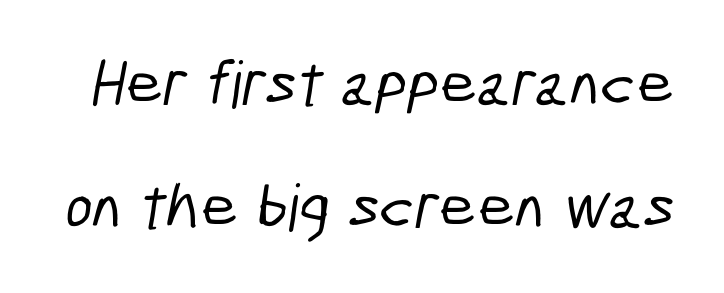
Q: Is the typeface a serif or a sans-serif typeface? A: Sans-serif.
Q: Is the text underlined? A: No.
Q: Is the spacing between letters normal or unusually wide? A: Normal.
Q: Is the spacing between lines tight, normal or loose? A: Loose.
Q: Width (condensed, normal, or wide)? A: Condensed.
Q: Stroke contrast? A: Low.
Q: x-height? A: Medium.
Q: Monospaced? A: No.
